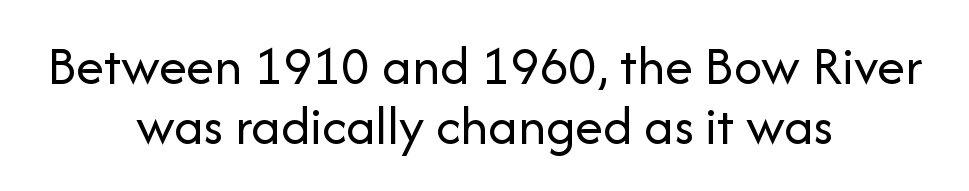
The image shows 56 px regular-weight sans-serif type, upright; set centered, tight line spacing (1.07x), normal letter spacing, not underlined; low stroke contrast and a medium x-height.
